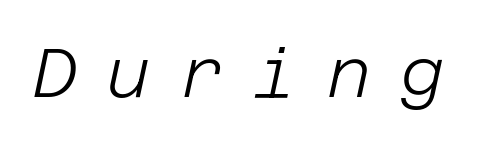
{"italic": "yes", "lean": "right", "slant_degrees": 12, "bold": "no", "weight": "light", "width": "normal", "stroke_contrast": "low", "x_height": "large", "underline": "no", "letter_spacing": "wide", "letter_spacing_em": 0.43, "glyph_px": 68}
